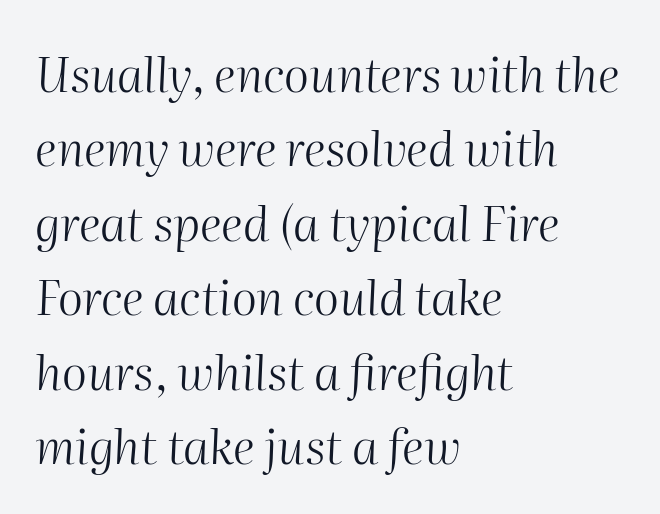
Weight: in the light-to-regular range. The font's italic variant was chosen for this text. Tracking value appears to be zero — textbook default spacing. Letters rest on an invisible, unmarked baseline.
